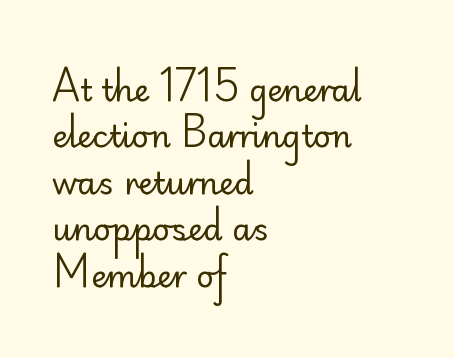
The passage shown is typeset with a sans-serif family. Heaviness? Minimal to ordinary, like unemphasized prose. You could not count columns in this text — the font is proportionally spaced. Is the block centered? No — it sits flush against the left margin. Every stem runs plumb, perpendicular to the baseline. The passage shown is not underscored anywhere.
